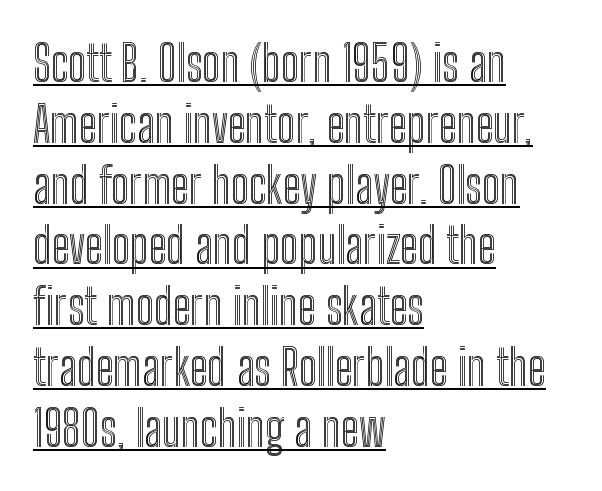
{"italic": "no", "width": "condensed", "x_height": "medium", "monospaced": "no", "underline": "yes", "align": "left", "line_spacing_ratio": 1.24, "letter_spacing": "normal", "letter_spacing_em": 0.0, "glyph_px": 49}
